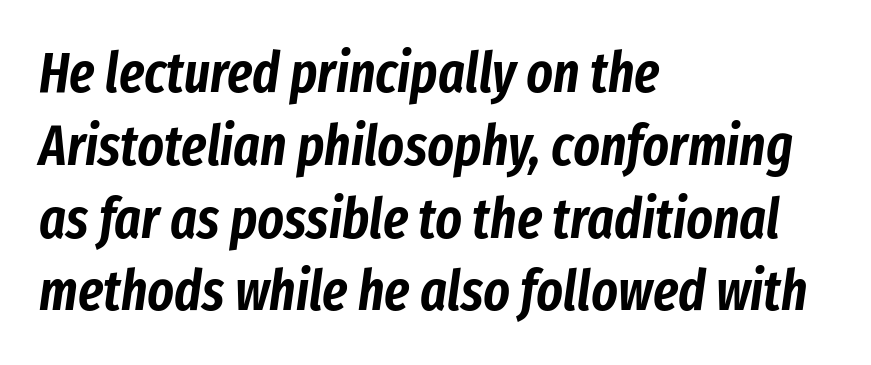
How are the letters spaced? Ordinarily, with no added tracking. The passage shown leans; its letterforms are oblique. Vertically, the passage feels balanced, rows spaced as you'd expect. Glance below the letters and you will spot only blank space.
